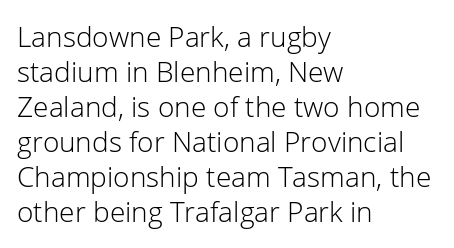
The vertical gap from one line to the next is medium. Each line starts at the same left margin while the right side varies. Anything drawn beneath the words? Only blank space. Look at the bottom of the vertical strokes: they stop flat, with no serifs. The letters stand upright; this is a roman face. Bold? No — there's no thickening of the strokes.
